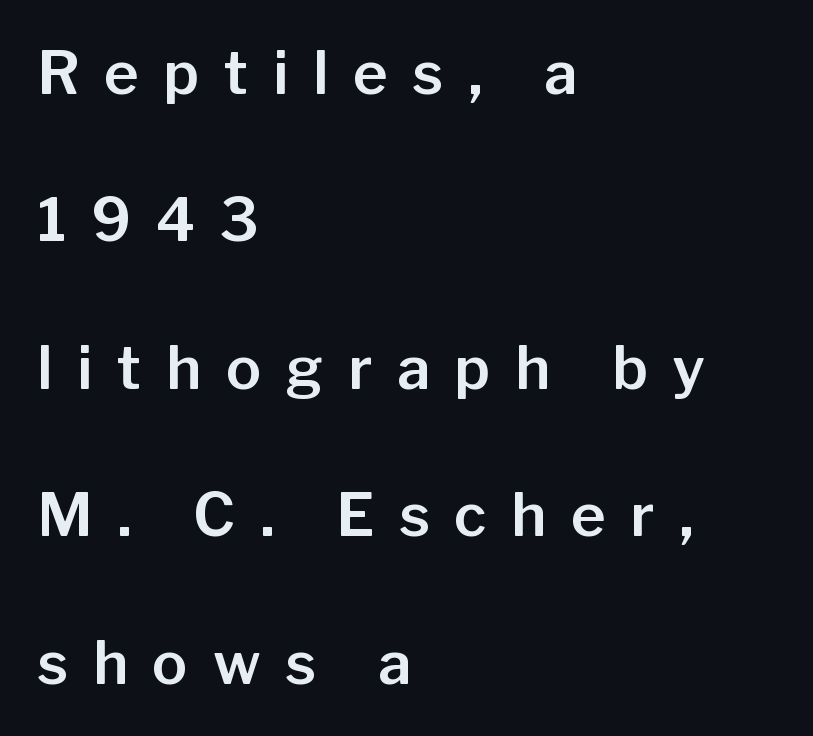
The image shows 59 px sans-serif type, upright; set left-aligned, loose line spacing (2.5x), unusually wide letter spacing (+0.42 em), not underlined; low stroke contrast and a medium x-height.
